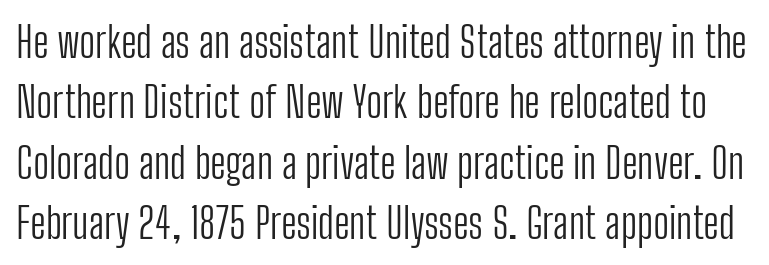
The image shows 42 px light, condensed sans-serif type, upright; set normal line spacing (1.44x), normal letter spacing, not underlined; low stroke contrast and a medium x-height.
